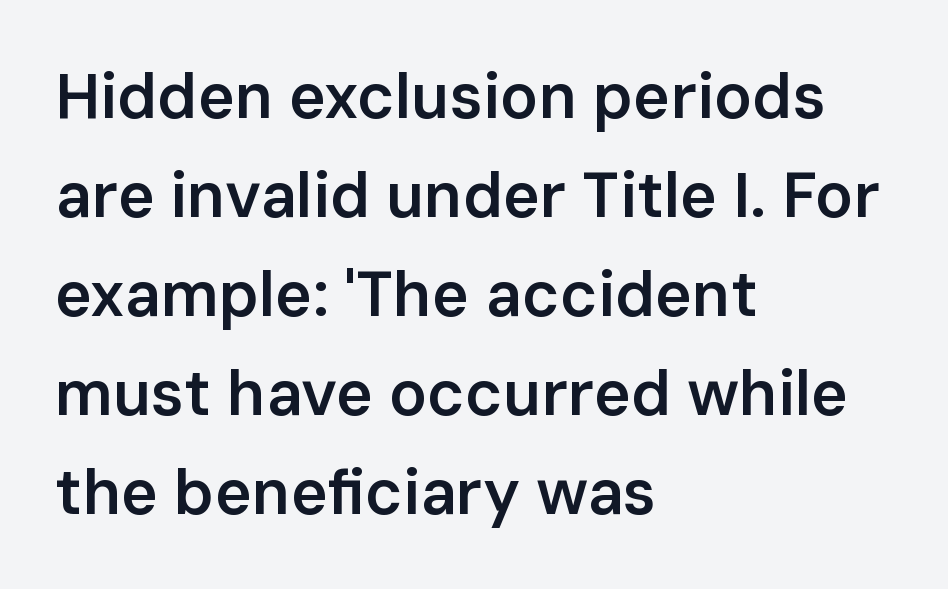
{"serif": "no", "italic": "no", "bold": "semi", "weight": "semibold", "width": "normal", "stroke_contrast": "low", "x_height": "medium", "monospaced": "no", "underline": "no", "align": "left", "line_spacing": "normal", "line_spacing_ratio": 1.57, "letter_spacing": "normal", "letter_spacing_em": 0.0, "glyph_px": 63}
